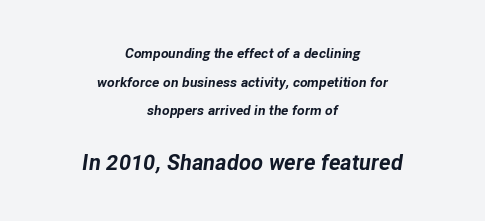
Q: Is the text bold? A: Yes.
Q: Is the text italic (slanted)? A: Yes, it leans right by about 8 degrees.
Q: Is the text underlined? A: No.
Q: How is the paragraph aligned? A: Centered.
Q: Is the spacing between letters normal or unusually wide? A: Normal.
Q: Is the spacing between lines tight, normal or loose? A: Loose.
Q: Which block of text is set in a larger size, the first (top) or the second (bottom)? A: The second (bottom) one.
